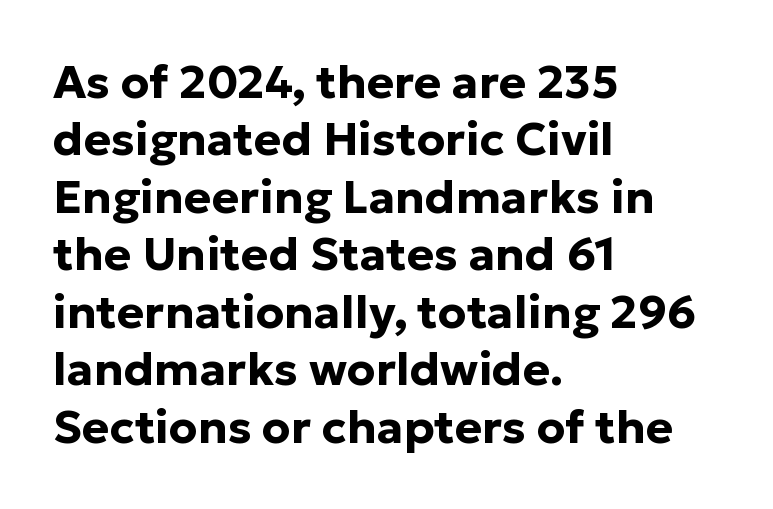
{"serif": "no", "italic": "no", "bold": "yes", "weight": "bold", "width": "normal", "stroke_contrast": "low", "x_height": "medium", "monospaced": "no", "underline": "no", "align": "left", "line_spacing": "normal", "line_spacing_ratio": 1.25, "letter_spacing": "normal", "letter_spacing_em": 0.0, "glyph_px": 46}
